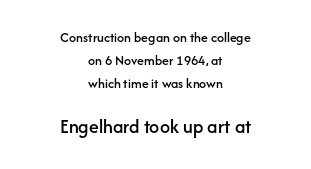
{"italic": "no", "underline": "no", "align": "center", "line_spacing": "normal", "line_spacing_ratio": 1.65, "letter_spacing": "normal", "letter_spacing_em": 0.0, "larger_block": "second", "size_ratio": 1.43, "glyph_px": 20}
